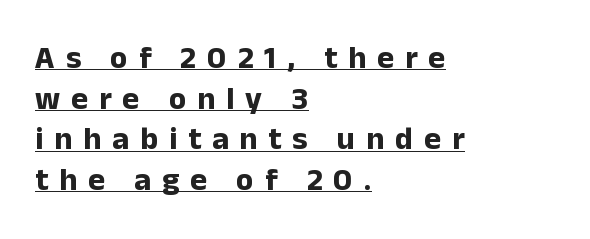
{"serif": "no", "italic": "no", "bold": "yes", "weight": "bold", "width": "normal", "stroke_contrast": "low", "x_height": "medium", "monospaced": "no", "underline": "yes", "align": "left", "line_spacing": "normal", "line_spacing_ratio": 1.27, "letter_spacing": "wide", "letter_spacing_em": 0.34, "glyph_px": 32}
